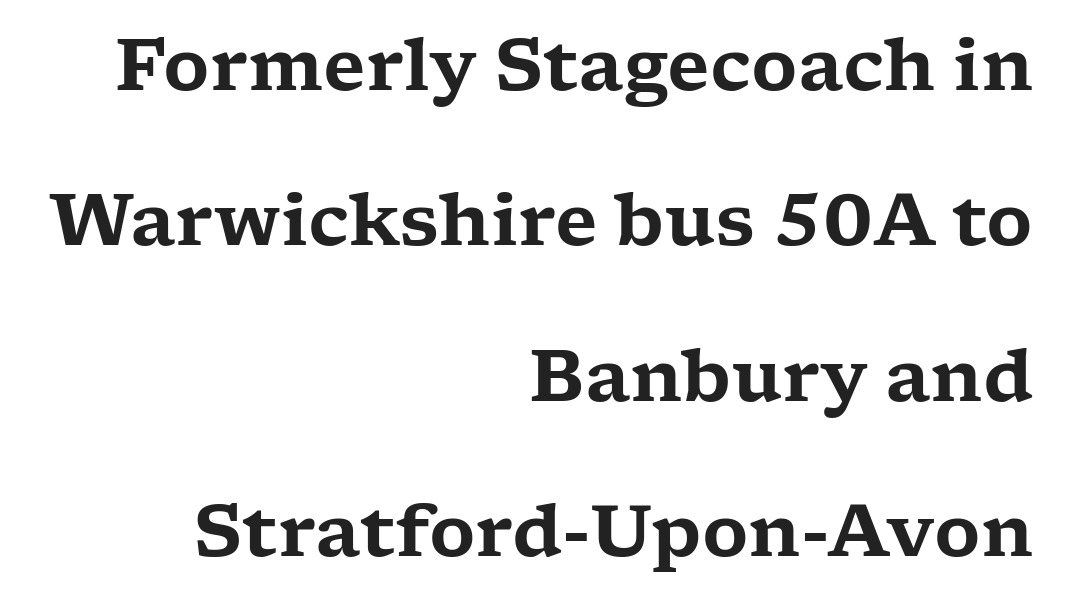
The image shows 71 px wide serif type, upright; set right-aligned, loose line spacing (2.19x), normal letter spacing, not underlined; low stroke contrast and a medium x-height.
